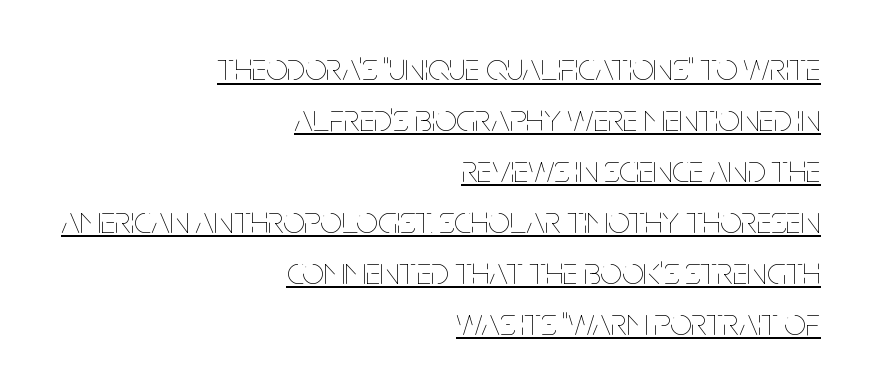
{"italic": "no", "bold": "no", "weight": "thin", "width": "condensed", "stroke_contrast": "low", "x_height": "large", "monospaced": "no", "underline": "yes", "align": "right", "line_spacing": "normal", "line_spacing_ratio": 1.34, "letter_spacing": "normal", "letter_spacing_em": 0.0, "glyph_px": 38}
